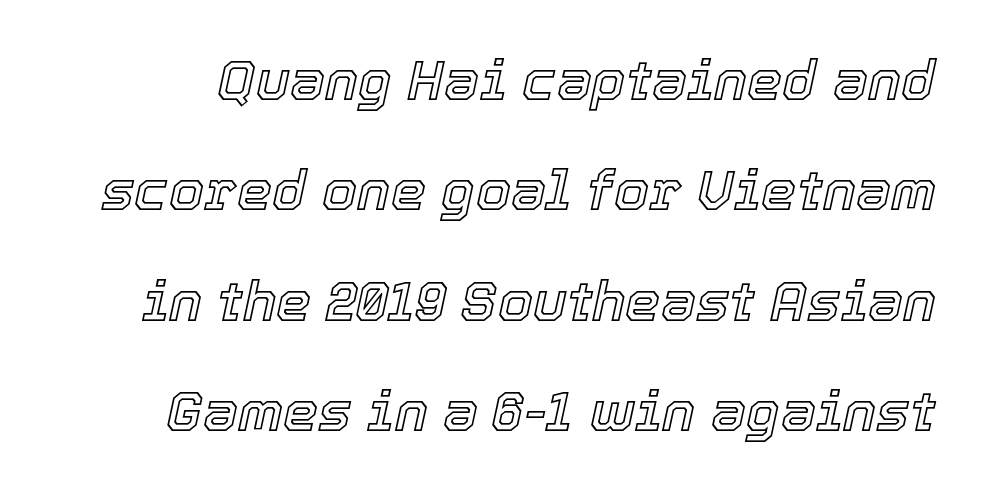
Q: Is the text italic (slanted)? A: Yes, it leans right by about 12 degrees.
Q: Is the text underlined? A: No.
Q: Is the spacing between letters normal or unusually wide? A: Normal.
Q: Is the spacing between lines tight, normal or loose? A: Loose.
Q: Width (condensed, normal, or wide)? A: Normal.
Q: x-height? A: Medium.
Q: Monospaced? A: No.
